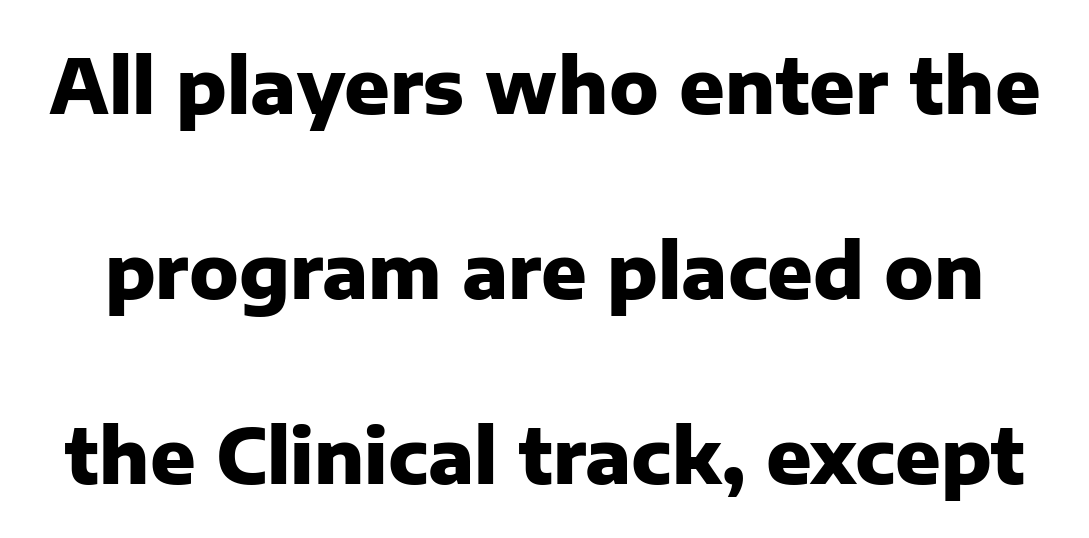
Q: Is the text bold? A: Yes.
Q: Is the text italic (slanted)? A: No, it is upright.
Q: Is the typeface a serif or a sans-serif typeface? A: Sans-serif.
Q: Is the text underlined? A: No.
Q: Is the spacing between letters normal or unusually wide? A: Normal.
Q: Is the spacing between lines tight, normal or loose? A: Loose.
Q: Width (condensed, normal, or wide)? A: Normal.
Q: Stroke contrast? A: Low.
Q: x-height? A: Medium.
Q: Monospaced? A: No.
